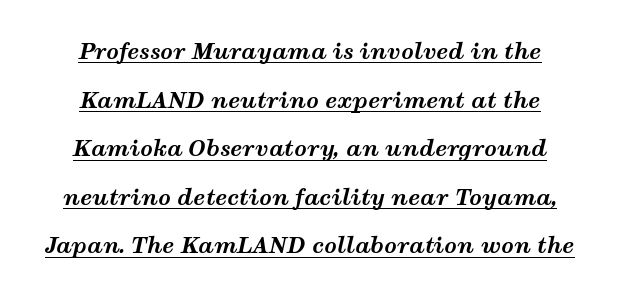
{"italic": "yes", "lean": "right", "slant_degrees": 12, "bold": "yes", "underline": "yes", "align": "center", "line_spacing": "loose", "line_spacing_ratio": 2.21, "letter_spacing": "normal", "letter_spacing_em": 0.0, "glyph_px": 22}
